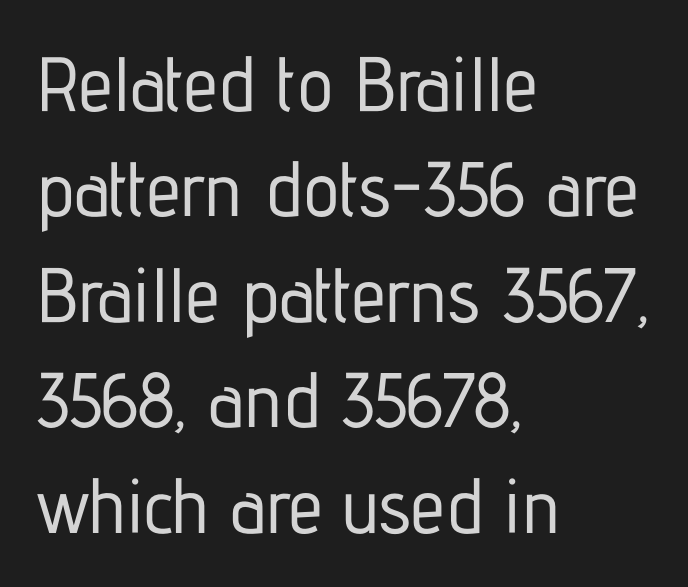
Caption: standard tracking, unaltered. The passage shown is typed in a proportional face where columns would drift. Is there any slant? The stems are plumb. In terms of leading, this rendering sits right in the middle. Short and long lines alike share a common starting point at left. The passage shown is typeset with a sans-serif family.
